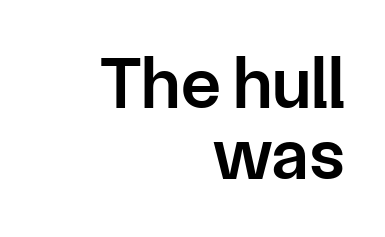
The image shows 73 px semibold sans-serif type, upright; set right-aligned, tight line spacing (0.97x), normal letter spacing, not underlined; low stroke contrast and a medium x-height.
